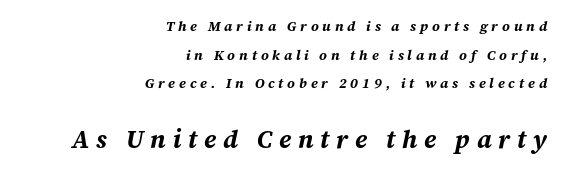
The image shows 25 px bold type, italic (leaning right); set right-aligned, loose line spacing (2.05x), unusually wide letter spacing (+0.27 em), not underlined; the second (bottom) block is 1.79x larger.
